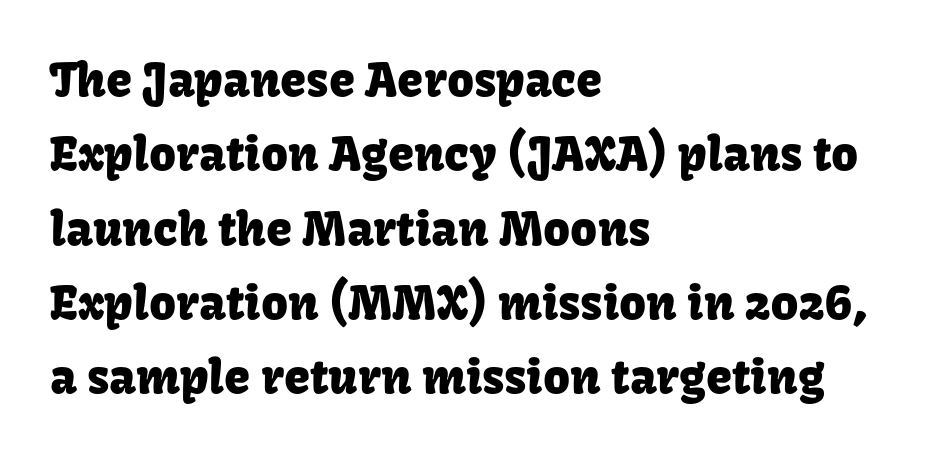
{"serif": "no", "italic": "no", "width": "normal", "stroke_contrast": "low", "x_height": "medium", "monospaced": "no", "underline": "no", "align": "left", "line_spacing": "normal", "line_spacing_ratio": 1.58, "letter_spacing": "normal", "letter_spacing_em": 0.0, "glyph_px": 47}
